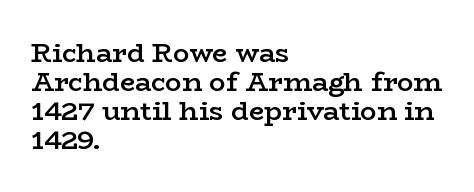
Q: Is the text bold? A: Semi-bold.
Q: Is the text italic (slanted)? A: No, it is upright.
Q: Is the text underlined? A: No.
Q: How is the paragraph aligned? A: Left-aligned.
Q: Is the spacing between letters normal or unusually wide? A: Normal.
Q: Is the spacing between lines tight, normal or loose? A: Tight.
